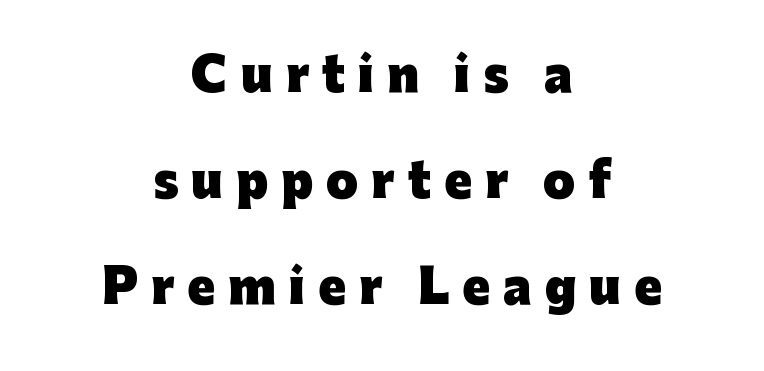
{"serif": "no", "italic": "no", "bold": "yes", "weight": "heavy", "width": "normal", "stroke_contrast": "low", "x_height": "medium", "monospaced": "no", "underline": "no", "align": "center", "line_spacing": "loose", "line_spacing_ratio": 2.3, "letter_spacing": "wide", "letter_spacing_em": 0.28, "glyph_px": 46}
